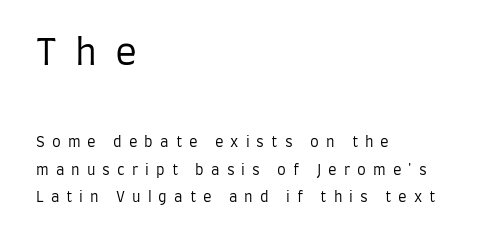
Q: Is the text bold? A: No.
Q: Is the text italic (slanted)? A: No, it is upright.
Q: Is the typeface a serif or a sans-serif typeface? A: Sans-serif.
Q: Is the text underlined? A: No.
Q: How is the paragraph aligned? A: Left-aligned.
Q: Is the spacing between letters normal or unusually wide? A: Unusually wide.
Q: Is the spacing between lines tight, normal or loose? A: Loose.
Q: Which block of text is set in a larger size, the first (top) or the second (bottom)? A: The first (top) one.
Q: Width (condensed, normal, or wide)? A: Condensed.
Q: Stroke contrast? A: Low.
Q: x-height? A: Large.
Q: Monospaced? A: No.
